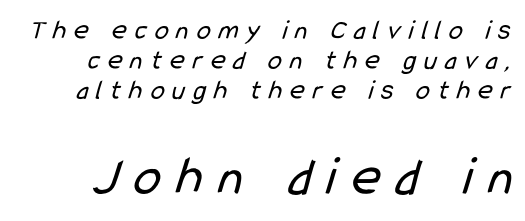
Q: Is the text bold? A: No.
Q: Is the typeface a serif or a sans-serif typeface? A: Sans-serif.
Q: Is the text underlined? A: No.
Q: Is the spacing between letters normal or unusually wide? A: Unusually wide.
Q: Is the spacing between lines tight, normal or loose? A: Tight.
Q: Which block of text is set in a larger size, the first (top) or the second (bottom)? A: The second (bottom) one.
Q: Width (condensed, normal, or wide)? A: Condensed.
Q: Stroke contrast? A: Low.
Q: x-height? A: Medium.
Q: Monospaced? A: No.
